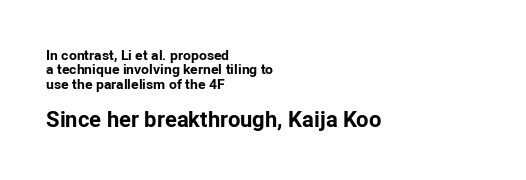
A bare baseline throughout the passage. In this sample the second text group is rendered at the bigger scale. Summary of weight: heavy, a full bold. The specimen reads as upright at a glance. Tightly led — the rows are bunched.
